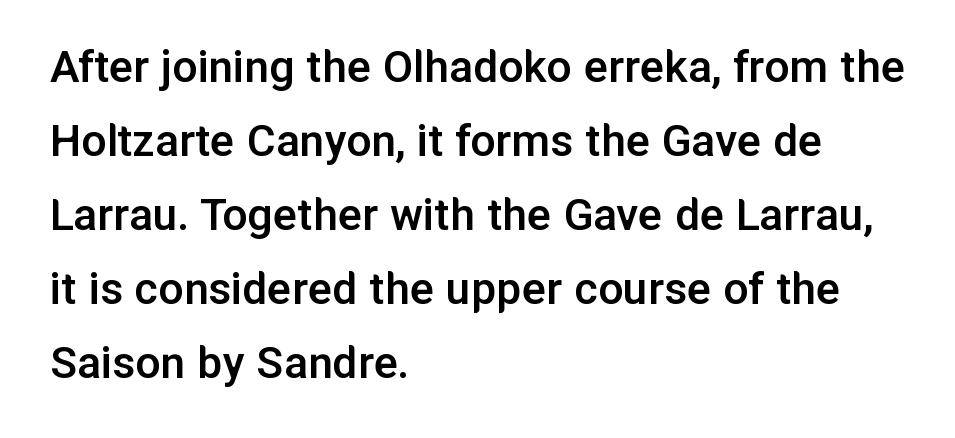
Q: Is the text bold? A: Semi-bold.
Q: Is the text italic (slanted)? A: No, it is upright.
Q: Is the typeface a serif or a sans-serif typeface? A: Sans-serif.
Q: Is the text underlined? A: No.
Q: How is the paragraph aligned? A: Left-aligned.
Q: Is the spacing between letters normal or unusually wide? A: Normal.
Q: Is the spacing between lines tight, normal or loose? A: Normal.
Q: Width (condensed, normal, or wide)? A: Normal.
Q: Stroke contrast? A: Low.
Q: x-height? A: Medium.
Q: Monospaced? A: No.
